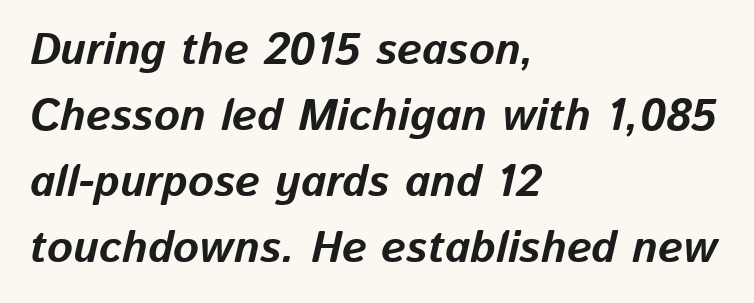
Q: Is the text bold? A: Yes.
Q: Is the text italic (slanted)? A: Yes, it leans right by about 13 degrees.
Q: Is the text underlined? A: No.
Q: How is the paragraph aligned? A: Left-aligned.
Q: Is the spacing between letters normal or unusually wide? A: Normal.
Q: Is the spacing between lines tight, normal or loose? A: Normal.
Q: Width (condensed, normal, or wide)? A: Normal.
Q: Stroke contrast? A: Low.
Q: x-height? A: Medium.
Q: Monospaced? A: No.
